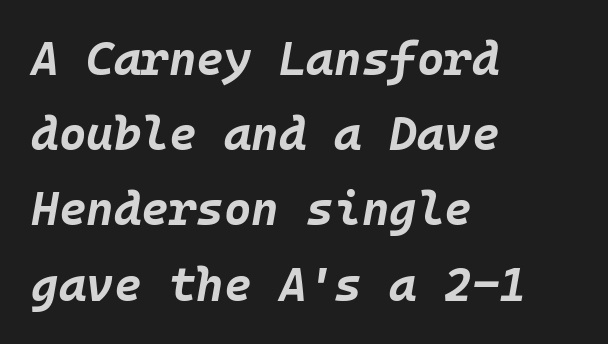
Q: Is the text bold? A: Yes.
Q: Is the text italic (slanted)? A: Yes, it leans right by about 10 degrees.
Q: Is the text underlined? A: No.
Q: How is the paragraph aligned? A: Left-aligned.
Q: Is the spacing between letters normal or unusually wide? A: Normal.
Q: Is the spacing between lines tight, normal or loose? A: Normal.
Q: Width (condensed, normal, or wide)? A: Normal.
Q: Stroke contrast? A: Low.
Q: x-height? A: Large.
Q: Monospaced? A: Yes.
